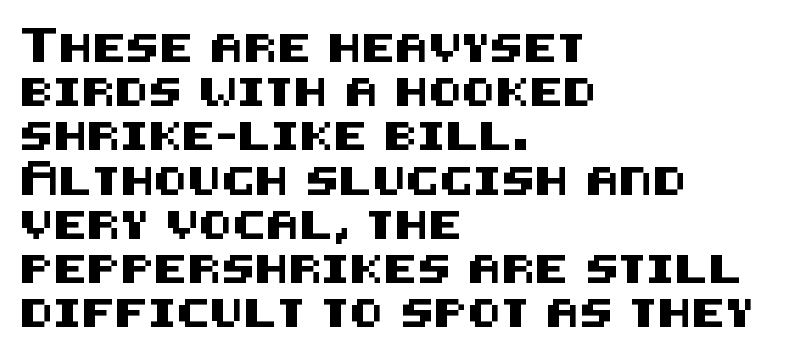
{"serif": "no", "italic": "no", "width": "normal", "stroke_contrast": "medium", "x_height": "large", "underline": "no", "align": "left", "line_spacing": "normal", "line_spacing_ratio": 1.58, "letter_spacing": "normal", "letter_spacing_em": 0.0, "glyph_px": 28}
